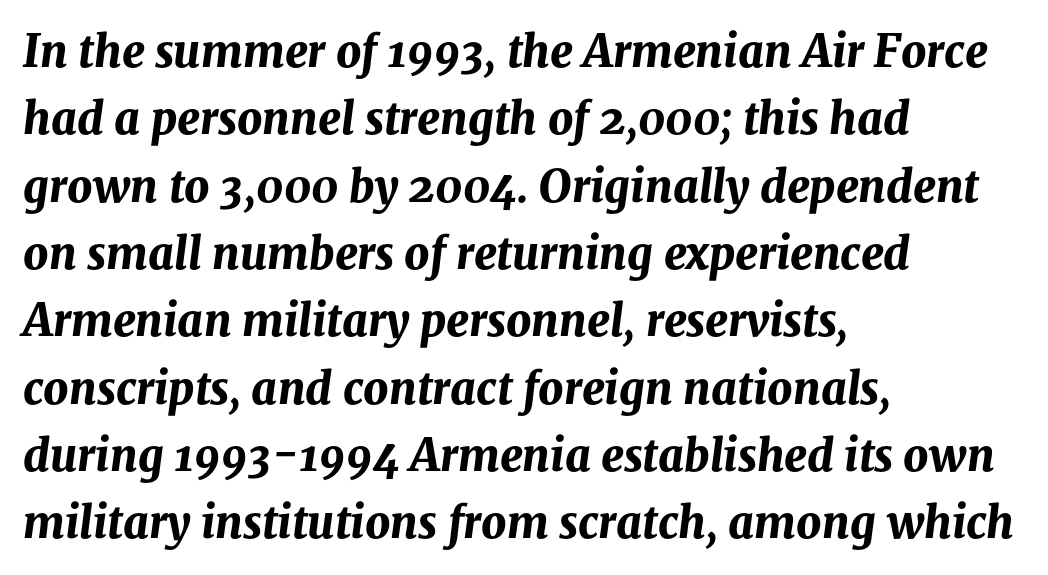
The face used here is proportionally spaced, like ordinary book or web type. Honestly, the row spacing looks completely unremarkable. There's an unmistakable incline to the writing here. Type without underlining.
